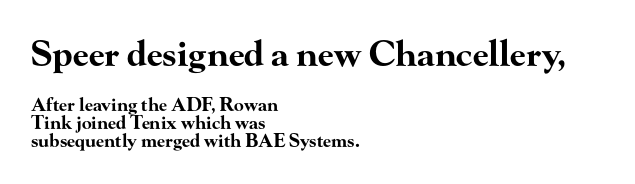
Does the leading feel generous? Not at all — it's pinched. The face used here is proportionally spaced, like ordinary book or web type. Descenders are the only things crossing below the line. Notice how the stems are strictly vertical — no italics here. Serif or sans? Serif — the stroke terminals have little feet. The tracking reads as untouched default to a designer's eye.
